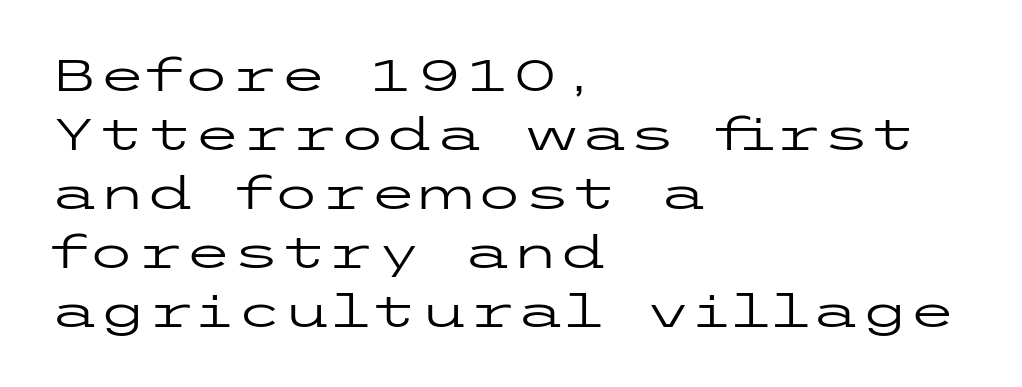
Quick note: underline off. Is this a heavy cut? Hardly; it is regular or lighter. Layout note: lines flush left. What stands out about the letter spacing? Nothing — it is the standard amount. The lines sit at an ordinary, default distance from one another. The text was rendered using a sans face with plain stroke endings.
